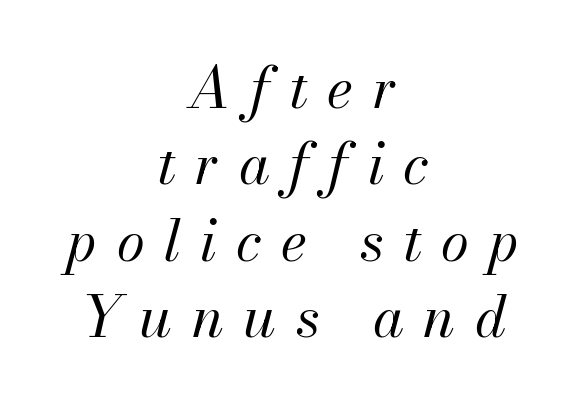
Q: Is the text bold? A: No.
Q: Is the text italic (slanted)? A: Yes, it leans right by about 13 degrees.
Q: Is the text underlined? A: No.
Q: How is the paragraph aligned? A: Centered.
Q: Is the spacing between letters normal or unusually wide? A: Unusually wide.
Q: Is the spacing between lines tight, normal or loose? A: Normal.
Q: Width (condensed, normal, or wide)? A: Normal.
Q: Stroke contrast? A: Medium.
Q: x-height? A: Small.
Q: Monospaced? A: No.
